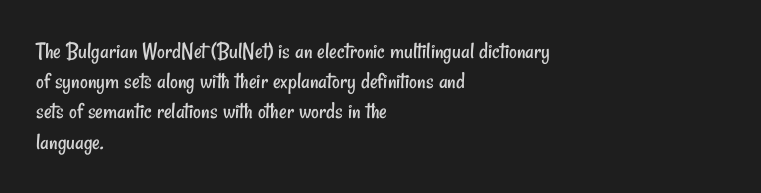
The space beneath each line is pristine and unruled. Leftover space on each line is placed entirely after the last word. The letters sit at their default tracking, neither squeezed nor spread. What's the leading like? Ordinary, nothing unusual.
